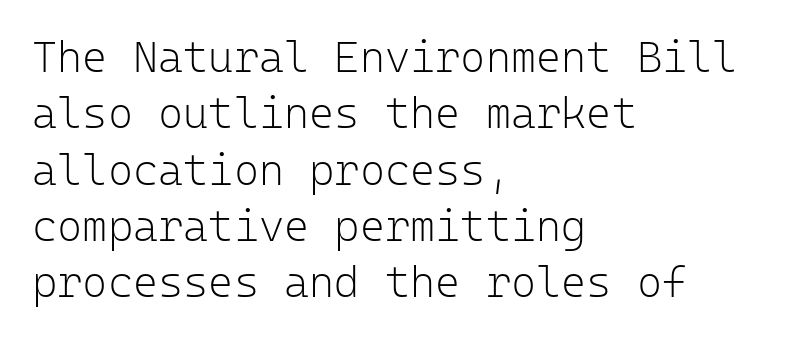
Q: Is the text bold? A: No.
Q: Is the text italic (slanted)? A: No, it is upright.
Q: Is the typeface a serif or a sans-serif typeface? A: Sans-serif.
Q: Is the text underlined? A: No.
Q: How is the paragraph aligned? A: Left-aligned.
Q: Is the spacing between letters normal or unusually wide? A: Normal.
Q: Is the spacing between lines tight, normal or loose? A: Normal.
Q: Width (condensed, normal, or wide)? A: Normal.
Q: Stroke contrast? A: Low.
Q: x-height? A: Medium.
Q: Monospaced? A: Yes.
